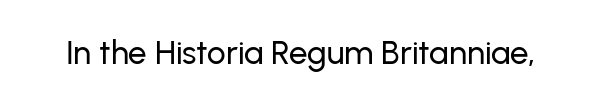
Is the letter spacing exaggerated? No — it looks like the ordinary default. A clean baseline with only descenders dipping below it. Is this a sans? Yes — the strokes have no serifs. Character widths vary here, with narrow letters taking less room than wide ones. Unlike italic type, these characters show no tilt at all.
